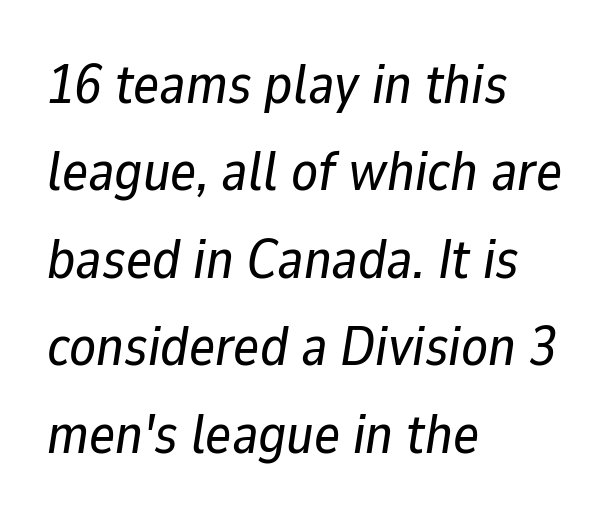
Q: Is the text italic (slanted)? A: Yes, it leans right by about 9 degrees.
Q: Is the text underlined? A: No.
Q: How is the paragraph aligned? A: Left-aligned.
Q: Is the spacing between letters normal or unusually wide? A: Normal.
Q: Is the spacing between lines tight, normal or loose? A: Normal.
Q: Width (condensed, normal, or wide)? A: Normal.
Q: Stroke contrast? A: Low.
Q: x-height? A: Medium.
Q: Monospaced? A: No.
